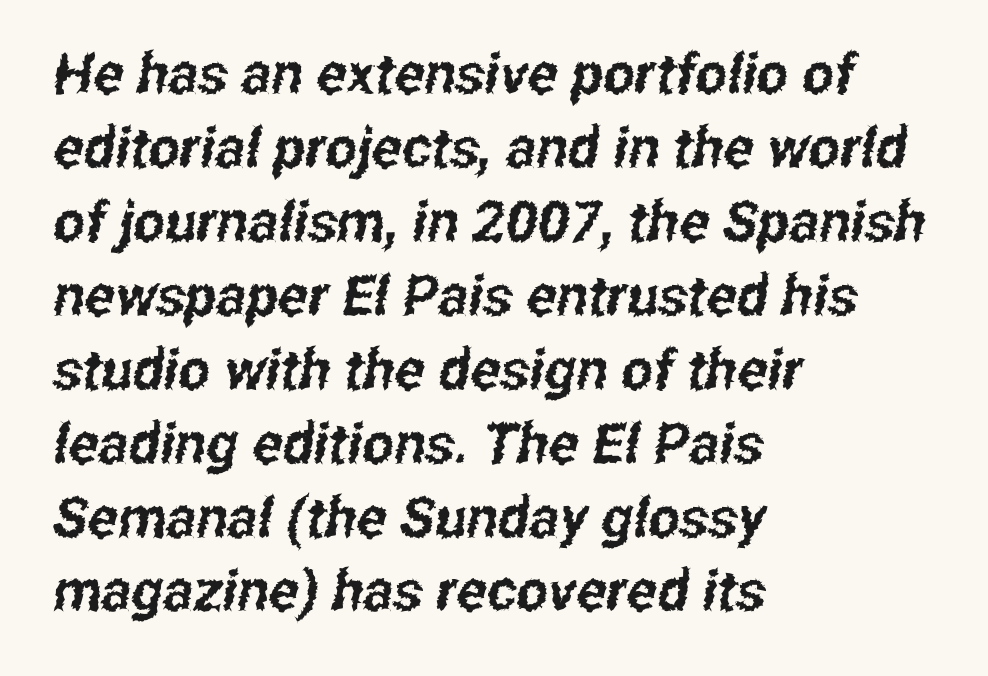
{"serif": "no", "width": "condensed", "stroke_contrast": "low", "x_height": "medium", "monospaced": "no", "underline": "no", "align": "left", "line_spacing": "normal", "line_spacing_ratio": 1.32, "letter_spacing": "normal", "letter_spacing_em": 0.0, "glyph_px": 56}
